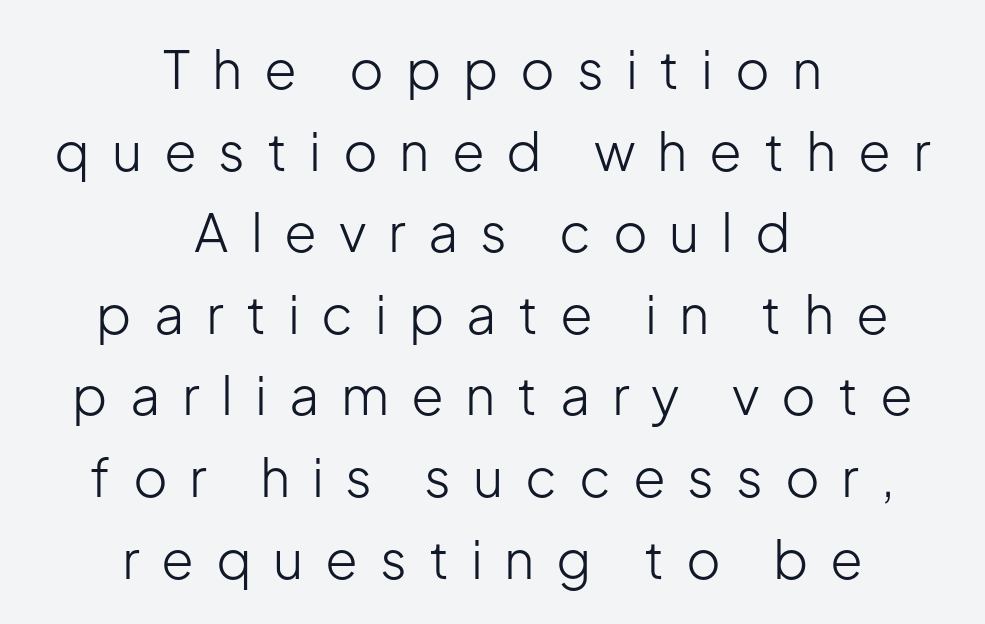
{"serif": "no", "italic": "no", "bold": "no", "weight": "light", "width": "normal", "stroke_contrast": "low", "x_height": "medium", "monospaced": "no", "underline": "no", "align": "center", "line_spacing": "normal", "line_spacing_ratio": 1.54, "letter_spacing": "wide", "letter_spacing_em": 0.41, "glyph_px": 53}
